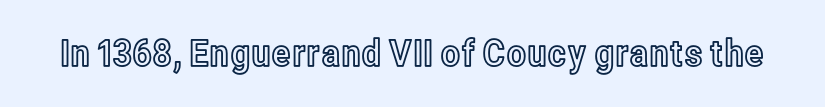
Unlike italic type, these characters show no tilt at all. Inter-character spacing is left at the font's built-in metrics. The face used here is proportionally spaced, like ordinary book or web type. This rendering features lettering with no underline.
